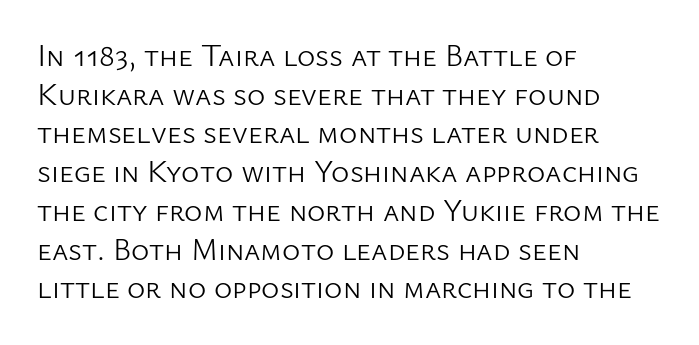
Has an underline been added? It has not. Stem width sits at or under what a default text font uses. Compared with a centered layout, this one pins lines to the left instead. Line spacing here is normal. Honestly, the letter spacing is just normal — you wouldn't notice it. These lines are rendered in a variable-pitch font.
